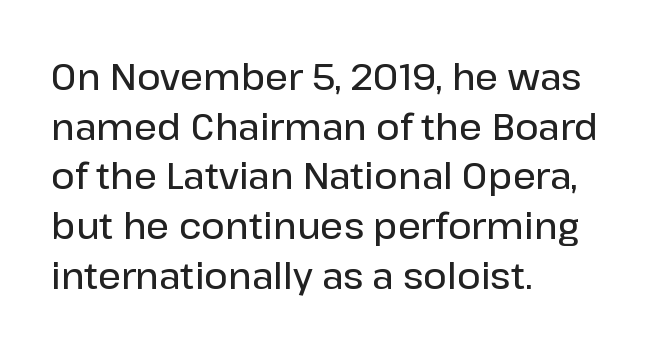
Q: Is the text bold? A: Semi-bold.
Q: Is the text italic (slanted)? A: No, it is upright.
Q: Is the typeface a serif or a sans-serif typeface? A: Sans-serif.
Q: Is the text underlined? A: No.
Q: How is the paragraph aligned? A: Left-aligned.
Q: Is the spacing between letters normal or unusually wide? A: Normal.
Q: Is the spacing between lines tight, normal or loose? A: Normal.
Q: Width (condensed, normal, or wide)? A: Normal.
Q: Stroke contrast? A: Low.
Q: x-height? A: Medium.
Q: Monospaced? A: No.
